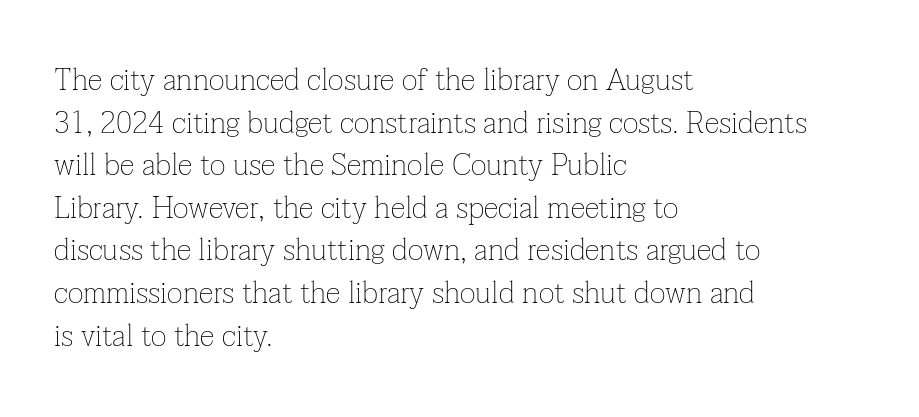
Q: Is the text bold? A: No.
Q: Is the text italic (slanted)? A: No, it is upright.
Q: Is the typeface a serif or a sans-serif typeface? A: Serif.
Q: Is the text underlined? A: No.
Q: How is the paragraph aligned? A: Left-aligned.
Q: Is the spacing between letters normal or unusually wide? A: Normal.
Q: Is the spacing between lines tight, normal or loose? A: Normal.
Q: Width (condensed, normal, or wide)? A: Normal.
Q: Stroke contrast? A: Low.
Q: x-height? A: Medium.
Q: Monospaced? A: No.
